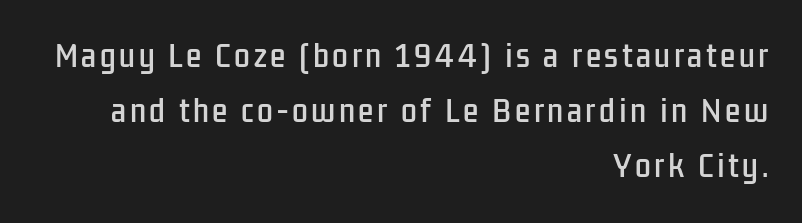
Q: Is the text italic (slanted)? A: No, it is upright.
Q: Is the typeface a serif or a sans-serif typeface? A: Sans-serif.
Q: Is the text underlined? A: No.
Q: How is the paragraph aligned? A: Right-aligned.
Q: Is the spacing between lines tight, normal or loose? A: Loose.
Q: Width (condensed, normal, or wide)? A: Condensed.
Q: Stroke contrast? A: Low.
Q: x-height? A: Medium.
Q: Monospaced? A: No.
